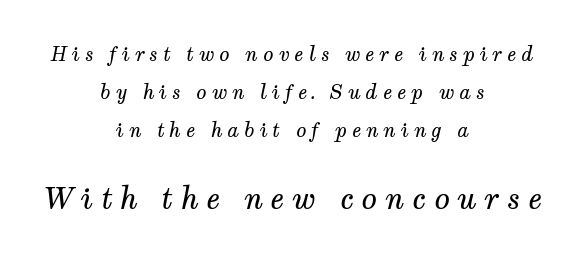
Q: Is the text bold? A: No.
Q: Is the text italic (slanted)? A: Yes, it leans right by about 12 degrees.
Q: Is the typeface a serif or a sans-serif typeface? A: Serif.
Q: Is the text underlined? A: No.
Q: How is the paragraph aligned? A: Centered.
Q: Is the spacing between letters normal or unusually wide? A: Unusually wide.
Q: Is the spacing between lines tight, normal or loose? A: Loose.
Q: Which block of text is set in a larger size, the first (top) or the second (bottom)? A: The second (bottom) one.
Q: Width (condensed, normal, or wide)? A: Normal.
Q: Stroke contrast? A: Medium.
Q: x-height? A: Medium.
Q: Monospaced? A: No.
